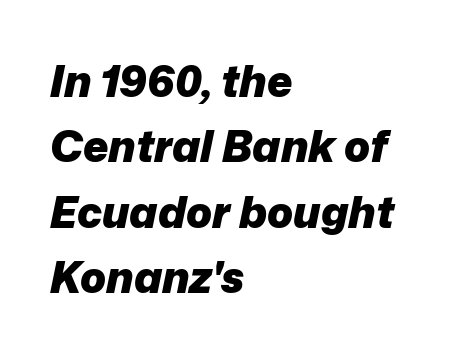
{"italic": "yes", "lean": "right", "slant_degrees": 12, "bold": "yes", "weight": "heavy", "width": "normal", "stroke_contrast": "low", "x_height": "medium", "monospaced": "no", "underline": "no", "align": "left", "line_spacing": "normal", "line_spacing_ratio": 1.52, "letter_spacing": "normal", "letter_spacing_em": 0.0, "glyph_px": 43}
